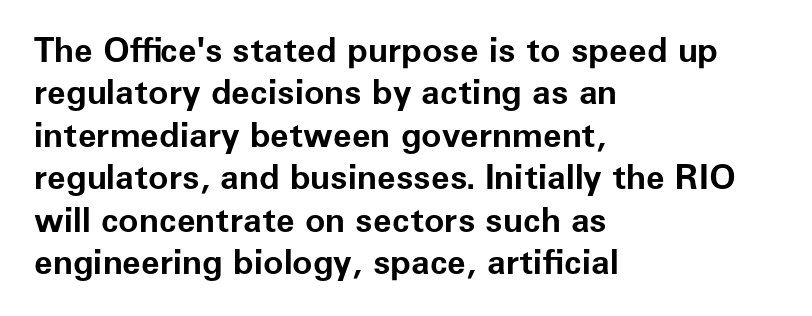
In terms of leading, this rendering sits right in the middle. Each line starts at the same left margin while the right side varies. This is the regular roman posture of the typeface. This is heavy type, rendered in bold. Unmarked baselines from the first word to the last.
